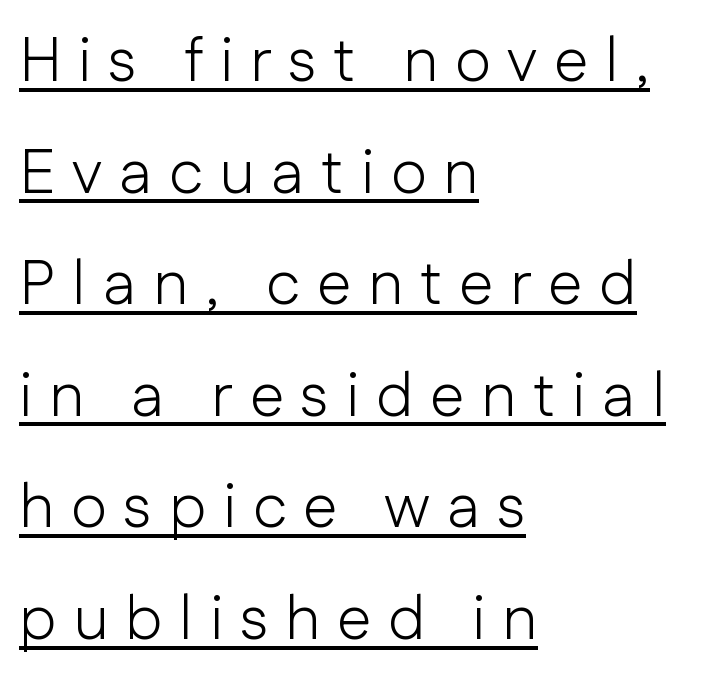
The image shows 62 px light sans-serif type, upright; set left-aligned, line spacing 1.8x, unusually wide letter spacing (+0.27 em), underlined; low stroke contrast and a medium x-height.
